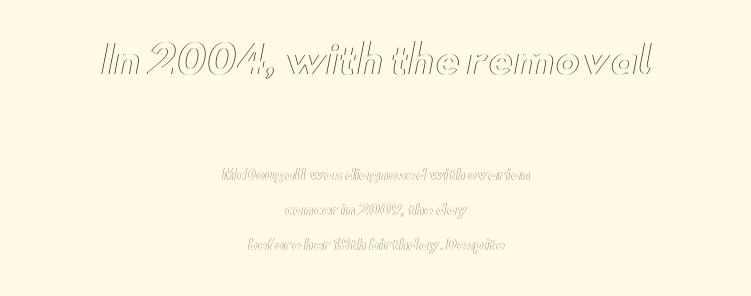
The image shows 38 px wide type; set centered, loose line spacing (2.49x), normal letter spacing, not underlined; the first (top) block is 2.71x larger; a small x-height.
